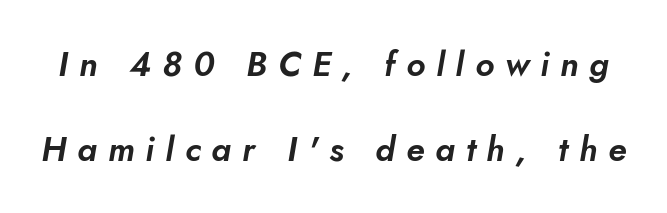
{"italic": "yes", "lean": "right", "slant_degrees": 5, "width": "normal", "stroke_contrast": "low", "x_height": "small", "monospaced": "no", "underline": "no", "line_spacing": "loose", "line_spacing_ratio": 2.49, "letter_spacing": "wide", "letter_spacing_em": 0.32, "glyph_px": 34}
